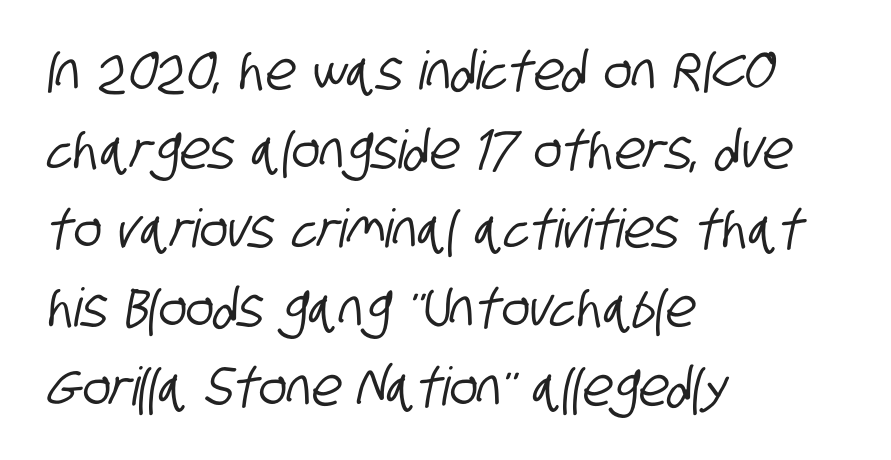
The image shows 53 px condensed sans-serif type; set left-aligned, normal line spacing (1.49x), normal letter spacing, not underlined; low stroke contrast and a large x-height.
